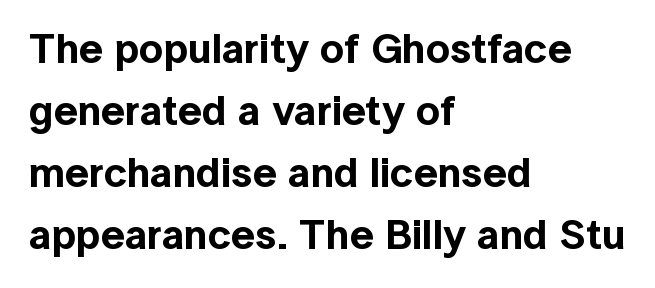
{"serif": "no", "italic": "no", "width": "normal", "x_height": "medium", "monospaced": "no", "underline": "no", "align": "left", "line_spacing": "normal", "line_spacing_ratio": 1.48, "letter_spacing": "normal", "letter_spacing_em": 0.0, "glyph_px": 42}
